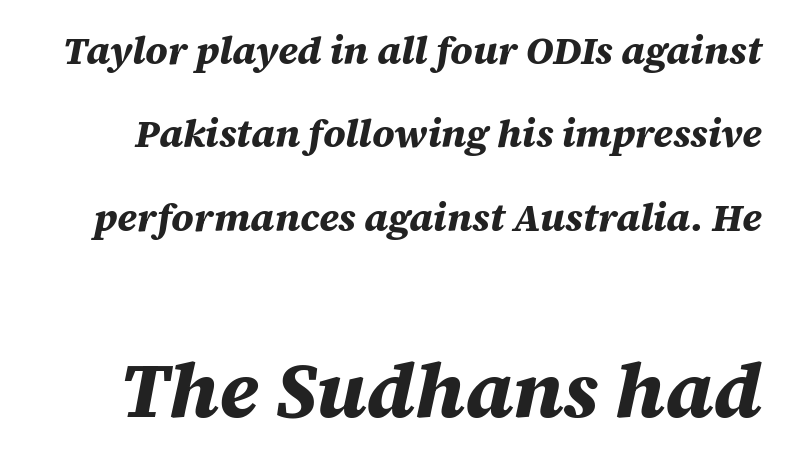
{"italic": "yes", "lean": "right", "slant_degrees": 12, "bold": "yes", "weight": "bold", "width": "normal", "stroke_contrast": "medium", "x_height": "large", "monospaced": "no", "underline": "no", "line_spacing": "loose", "line_spacing_ratio": 2.14, "letter_spacing": "normal", "letter_spacing_em": 0.0, "larger_block": "second", "size_ratio": 2.0, "glyph_px": 78}
